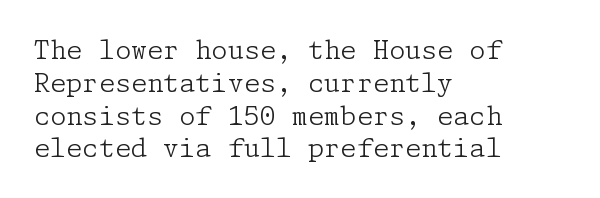
{"italic": "no", "bold": "no", "underline": "no", "align": "left", "line_spacing": "normal", "line_spacing_ratio": 1.26, "letter_spacing": "normal", "letter_spacing_em": 0.0, "glyph_px": 26}
